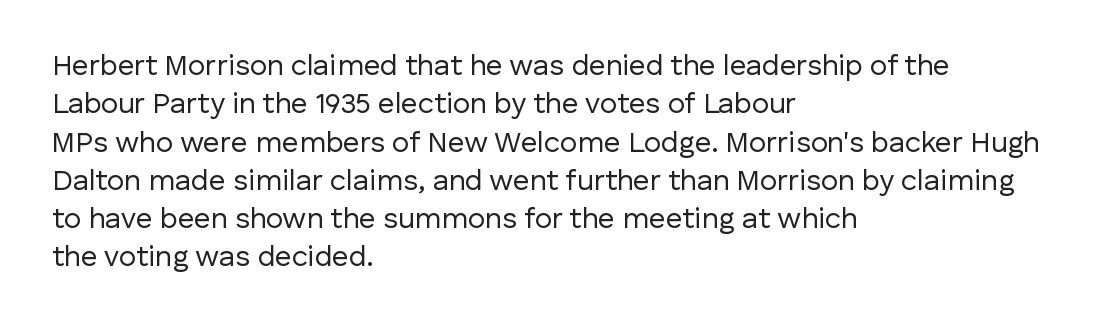
{"serif": "no", "italic": "no", "bold": "no", "weight": "regular", "width": "normal", "stroke_contrast": "low", "x_height": "medium", "monospaced": "no", "underline": "no", "align": "left", "line_spacing": "normal", "line_spacing_ratio": 1.32, "letter_spacing": "normal", "letter_spacing_em": 0.0, "glyph_px": 29}
